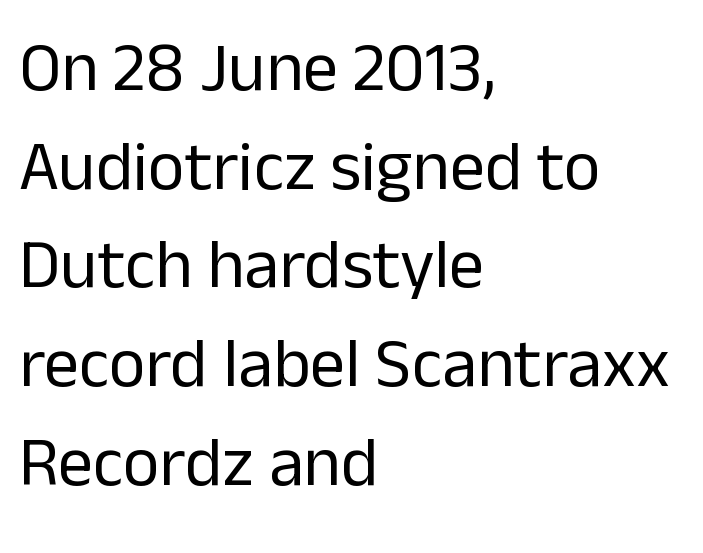
Q: Is the text bold? A: No.
Q: Is the text italic (slanted)? A: No, it is upright.
Q: Is the typeface a serif or a sans-serif typeface? A: Sans-serif.
Q: Is the text underlined? A: No.
Q: How is the paragraph aligned? A: Left-aligned.
Q: Is the spacing between letters normal or unusually wide? A: Normal.
Q: Is the spacing between lines tight, normal or loose? A: Normal.
Q: Width (condensed, normal, or wide)? A: Normal.
Q: Stroke contrast? A: Low.
Q: x-height? A: Medium.
Q: Monospaced? A: No.
